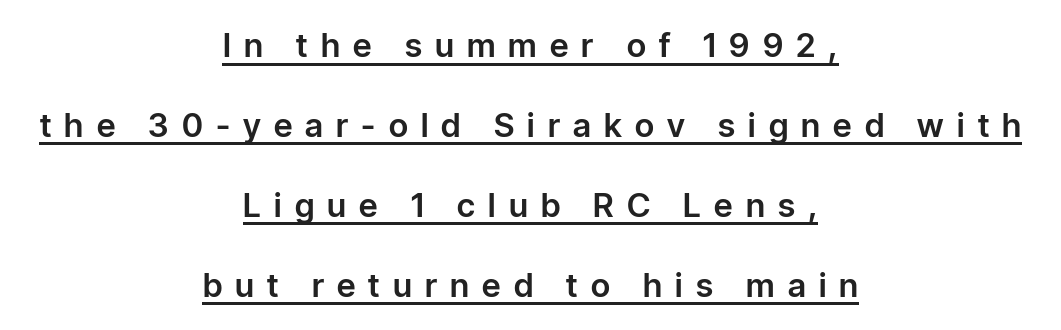
The image shows 33 px sans-serif type, upright; set centered, loose line spacing (2.42x), unusually wide letter spacing (+0.4 em), underlined; low stroke contrast and a medium x-height.
